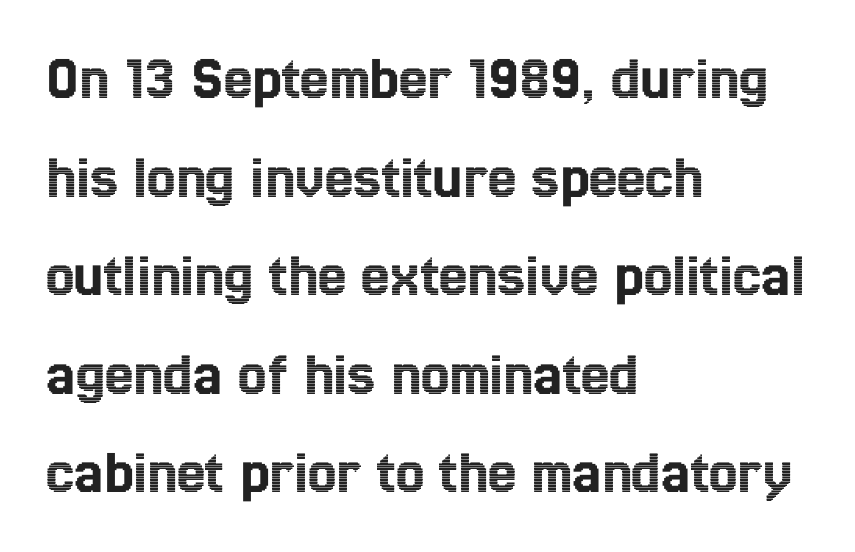
{"italic": "no", "width": "condensed", "x_height": "medium", "monospaced": "no", "underline": "no", "align": "left", "line_spacing": "normal", "line_spacing_ratio": 1.54, "letter_spacing": "normal", "letter_spacing_em": 0.0, "glyph_px": 64}
